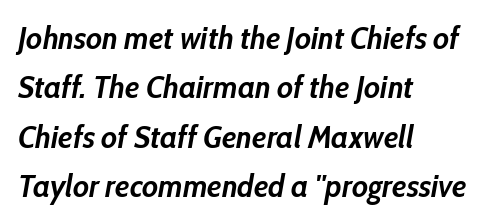
Compared with an ordinary text face, these strokes are far heavier — a full bold. Here the designer chose a conventional face with non-uniform glyph widths. Between one letter and the next there's only the usual sliver of space. This sample is left-justified, so line endings fall wherever the words run out.
